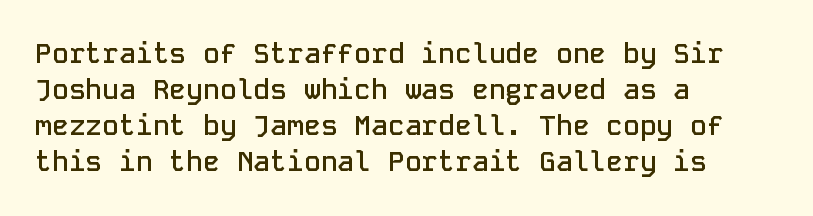
Summary of weight: moderately heavy, a semibold. Caption: multi-line text, flush left, ragged right. Caption: standard tracking, unaltered. The space directly below the letters is spotless. I'd call this a sans setting — the letters go barefoot.
